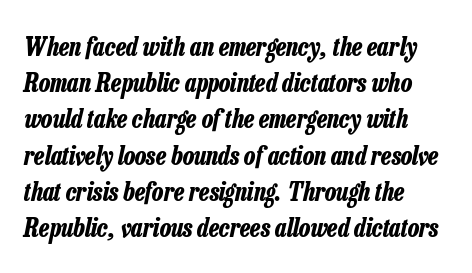
{"italic": "yes", "lean": "right", "slant_degrees": 13, "bold": "yes", "underline": "no", "align": "left", "line_spacing": "normal", "line_spacing_ratio": 1.45, "letter_spacing": "normal", "letter_spacing_em": 0.0, "glyph_px": 25}
